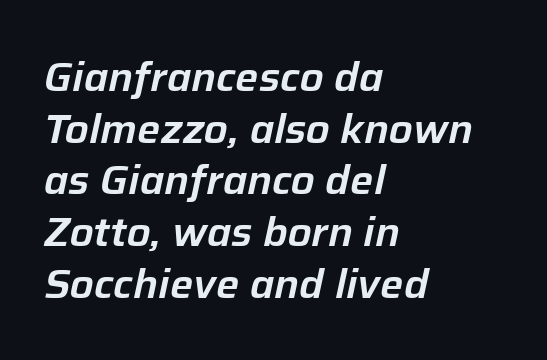
{"italic": "yes", "lean": "right", "slant_degrees": 12, "width": "normal", "stroke_contrast": "low", "x_height": "medium", "monospaced": "no", "underline": "no", "align": "left", "line_spacing": "normal", "line_spacing_ratio": 1.26, "letter_spacing": "normal", "letter_spacing_em": 0.0, "glyph_px": 41}
